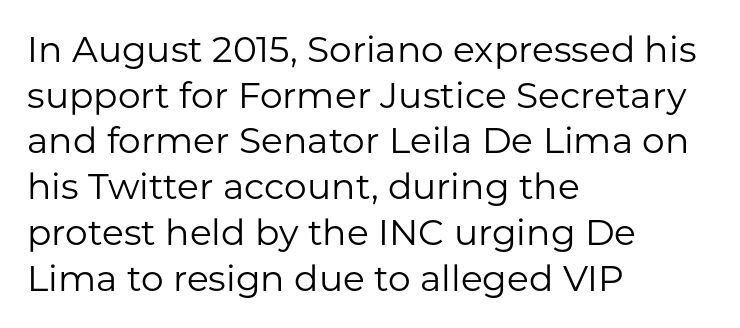
The image shows 36 px regular-weight sans-serif type, upright; set left-aligned, normal line spacing (1.27x), normal letter spacing, not underlined; low stroke contrast and a medium x-height.
